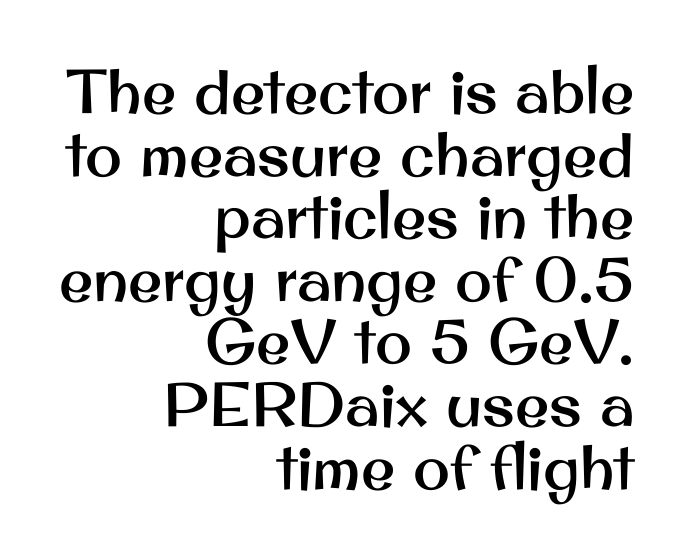
You can tell from the bare stems that sans-serif type was used. You could not count columns in this text — the font is proportionally spaced. The paragraph has a hard right edge and a soft left edge. These lines were composed using upright roman letters.
